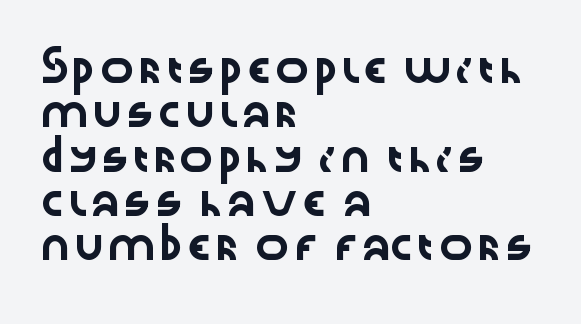
{"serif": "no", "italic": "no", "width": "wide", "stroke_contrast": "low", "x_height": "medium", "monospaced": "no", "underline": "no", "align": "left", "line_spacing": "normal", "line_spacing_ratio": 1.53, "letter_spacing": "normal", "letter_spacing_em": 0.0, "glyph_px": 29}
